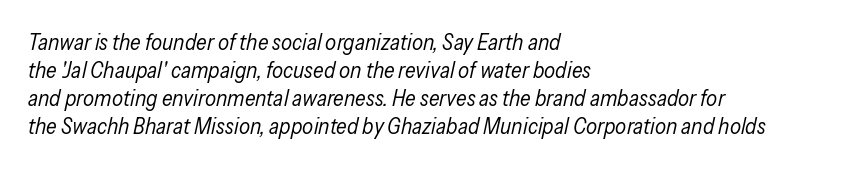
Q: Is the text bold? A: No.
Q: Is the text italic (slanted)? A: Yes, it leans right by about 13 degrees.
Q: Is the text underlined? A: No.
Q: How is the paragraph aligned? A: Left-aligned.
Q: Is the spacing between letters normal or unusually wide? A: Normal.
Q: Is the spacing between lines tight, normal or loose? A: Normal.
